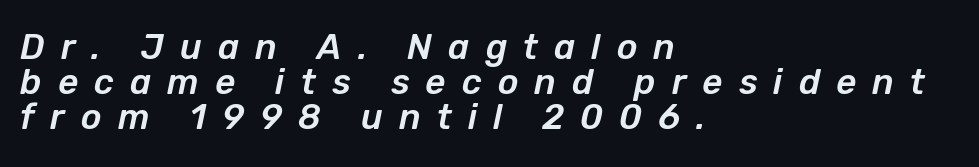
How would I describe the line gaps? Narrow and economical. The paragraph has a hard left edge and a soft right edge. Does extra space separate the letters? Yes, quite a lot of it. The area under the type is left untouched. A typesetter would mark this as italic.
